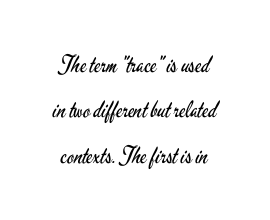
The horizontal fit of the characters is conventional and even. The strokes are not fattened; the text isn't bold. The vertical gap from one line to the next is large. Unmarked baselines from the first word to the last.
